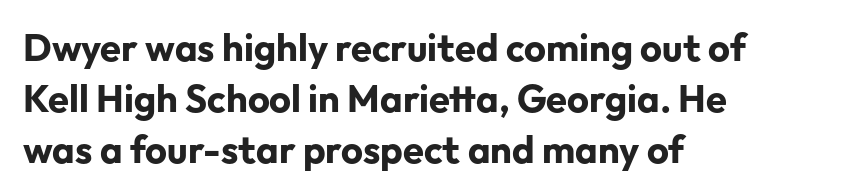
Q: Is the text bold? A: Yes.
Q: Is the text italic (slanted)? A: No, it is upright.
Q: Is the typeface a serif or a sans-serif typeface? A: Sans-serif.
Q: Is the text underlined? A: No.
Q: How is the paragraph aligned? A: Left-aligned.
Q: Is the spacing between letters normal or unusually wide? A: Normal.
Q: Is the spacing between lines tight, normal or loose? A: Normal.
Q: Width (condensed, normal, or wide)? A: Normal.
Q: Stroke contrast? A: Low.
Q: x-height? A: Medium.
Q: Monospaced? A: No.
